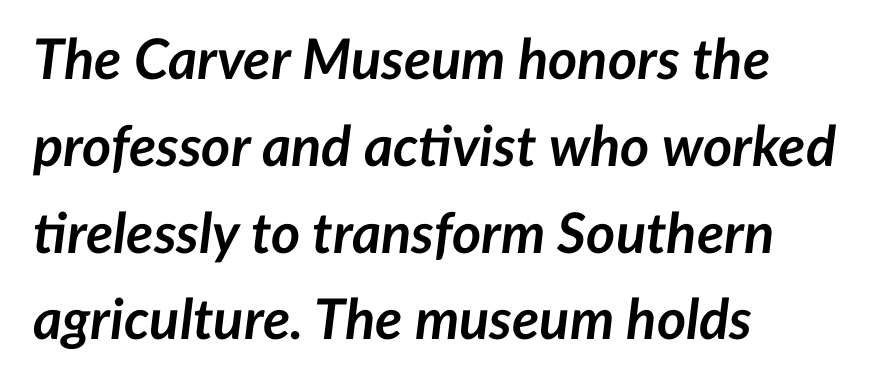
Q: Is the text bold? A: Yes.
Q: Is the text italic (slanted)? A: Yes, it leans right by about 7 degrees.
Q: Is the text underlined? A: No.
Q: How is the paragraph aligned? A: Left-aligned.
Q: Is the spacing between letters normal or unusually wide? A: Normal.
Q: Is the spacing between lines tight, normal or loose? A: Normal.
Q: Width (condensed, normal, or wide)? A: Normal.
Q: Stroke contrast? A: Low.
Q: x-height? A: Medium.
Q: Monospaced? A: No.
